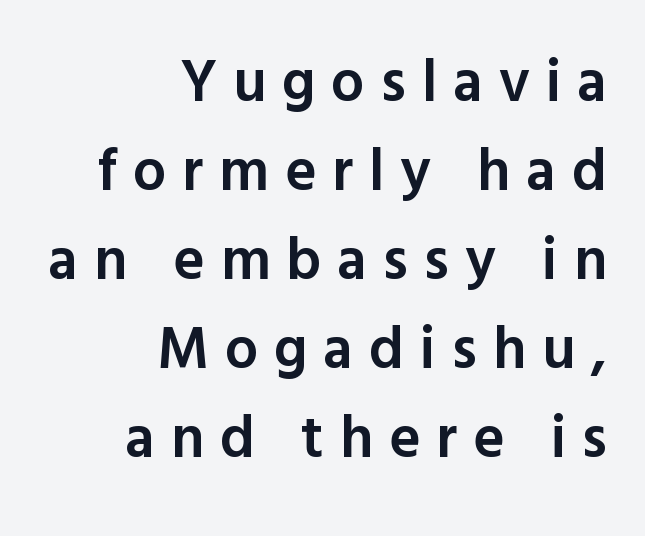
Q: Is the text bold? A: Semi-bold.
Q: Is the text italic (slanted)? A: No, it is upright.
Q: Is the typeface a serif or a sans-serif typeface? A: Sans-serif.
Q: Is the text underlined? A: No.
Q: How is the paragraph aligned? A: Right-aligned.
Q: Is the spacing between letters normal or unusually wide? A: Unusually wide.
Q: Is the spacing between lines tight, normal or loose? A: Normal.
Q: Width (condensed, normal, or wide)? A: Normal.
Q: x-height? A: Medium.
Q: Monospaced? A: No.
